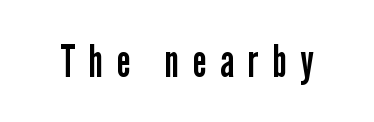
The image shows 44 px regular-weight, condensed sans-serif type, upright; set unusually wide letter spacing (+0.32 em), not underlined; low stroke contrast and a medium x-height.
